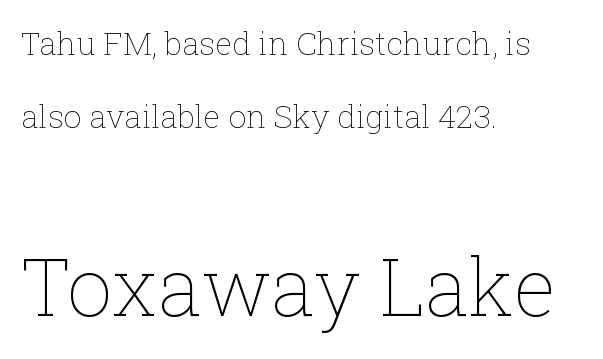
Weight: regular or lighter. Has an underline been added? It has not. The more generous point size was reserved for the lower chunk. The rendering anchors every line to the left-hand side. If you measured baseline to baseline, you'd find a long distance. Observe the ordinary spacing: letters are neighbours, not strangers.
